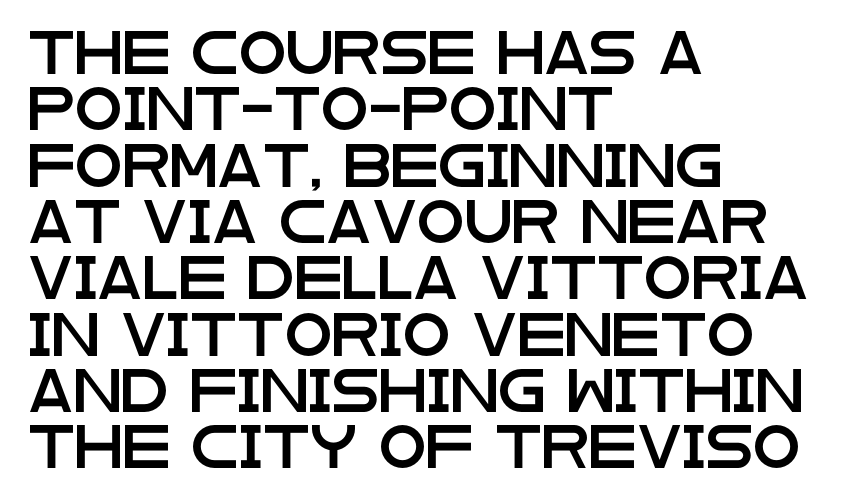
Left-aligned paragraph, ragged on the right. No extra tracking has been applied to these lines. What kind of face is this? One without serifs — a sans. Upright lettering throughout. The passage shown is typed in a proportional face where columns would drift. Quick note: interline space is typical.
